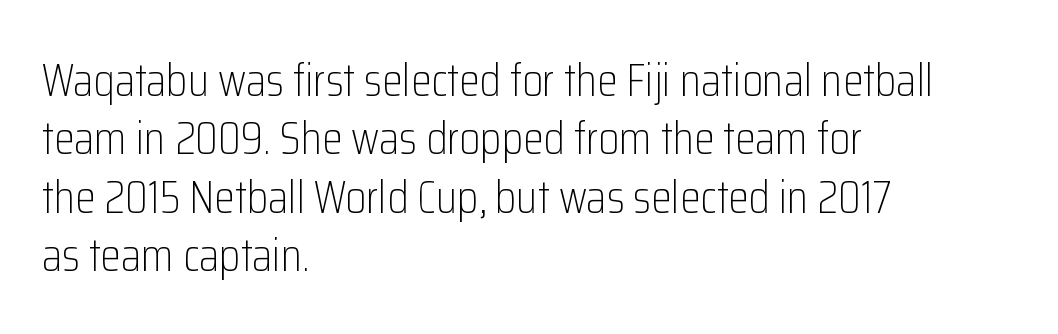
The horizontal fit of the characters is conventional and even. Look at the bottom of the vertical strokes: they stop flat, with no serifs. Each letter keeps its own natural width here, so spacing adapts to shape. These lines stack with their left ends in a neat column. Letters rest on an invisible, unmarked baseline. No extra ink here — the face is not bold.
